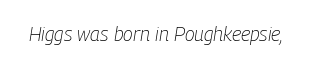
The image shows 20 px text type, italic (leaning right); set normal letter spacing, not underlined.
